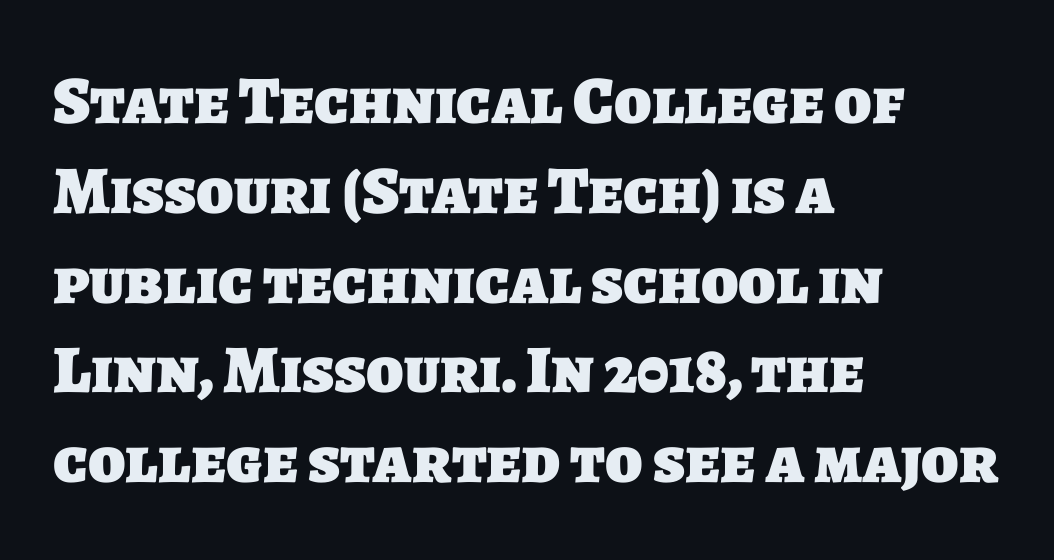
Q: Is the text bold? A: Yes.
Q: Is the typeface a serif or a sans-serif typeface? A: Sans-serif.
Q: Is the text underlined? A: No.
Q: How is the paragraph aligned? A: Left-aligned.
Q: Is the spacing between letters normal or unusually wide? A: Normal.
Q: Is the spacing between lines tight, normal or loose? A: Normal.
Q: Width (condensed, normal, or wide)? A: Normal.
Q: Stroke contrast? A: Low.
Q: x-height? A: Large.
Q: Monospaced? A: No.
